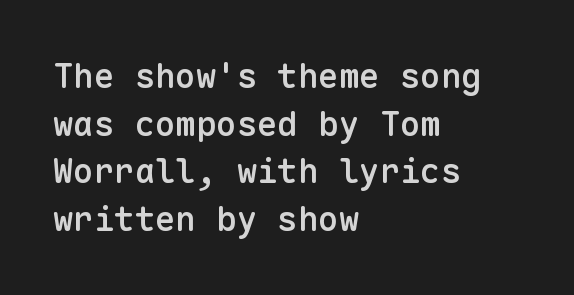
Q: Is the text bold? A: Semi-bold.
Q: Is the text italic (slanted)? A: No, it is upright.
Q: Is the typeface a serif or a sans-serif typeface? A: Sans-serif.
Q: Is the text underlined? A: No.
Q: How is the paragraph aligned? A: Left-aligned.
Q: Is the spacing between letters normal or unusually wide? A: Normal.
Q: Is the spacing between lines tight, normal or loose? A: Normal.
Q: Width (condensed, normal, or wide)? A: Normal.
Q: Stroke contrast? A: Low.
Q: x-height? A: Medium.
Q: Monospaced? A: Yes.
